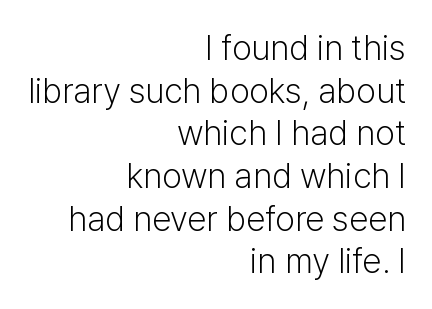
{"serif": "no", "italic": "no", "bold": "no", "weight": "light", "width": "normal", "stroke_contrast": "low", "x_height": "medium", "monospaced": "no", "underline": "no", "align": "right", "line_spacing_ratio": 1.22, "letter_spacing": "normal", "letter_spacing_em": 0.0, "glyph_px": 35}
